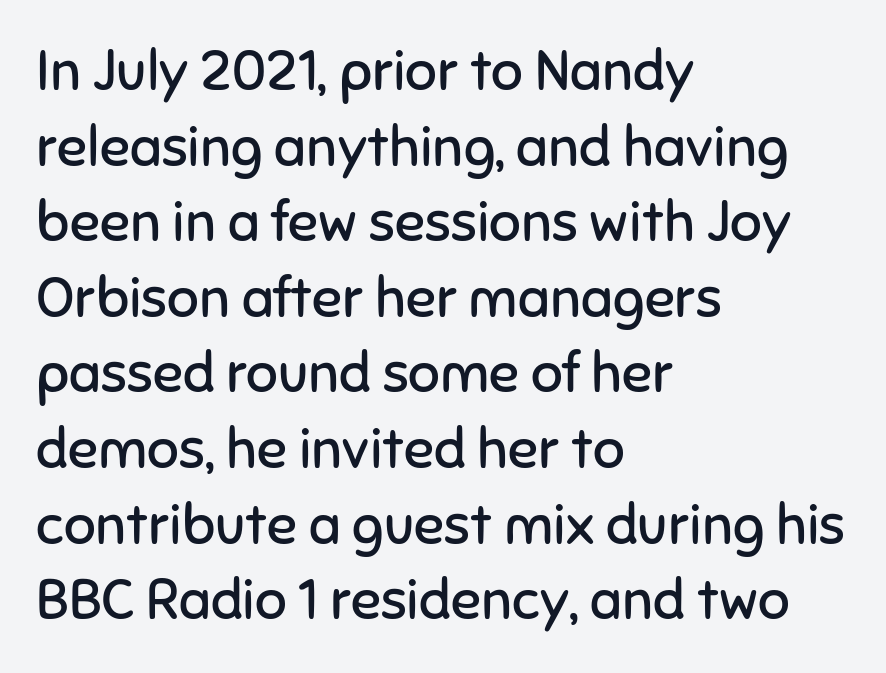
{"serif": "no", "italic": "no", "bold": "no", "weight": "regular", "width": "normal", "stroke_contrast": "low", "x_height": "medium", "monospaced": "no", "underline": "no", "align": "left", "line_spacing": "normal", "line_spacing_ratio": 1.35, "letter_spacing": "normal", "letter_spacing_em": 0.0, "glyph_px": 56}
